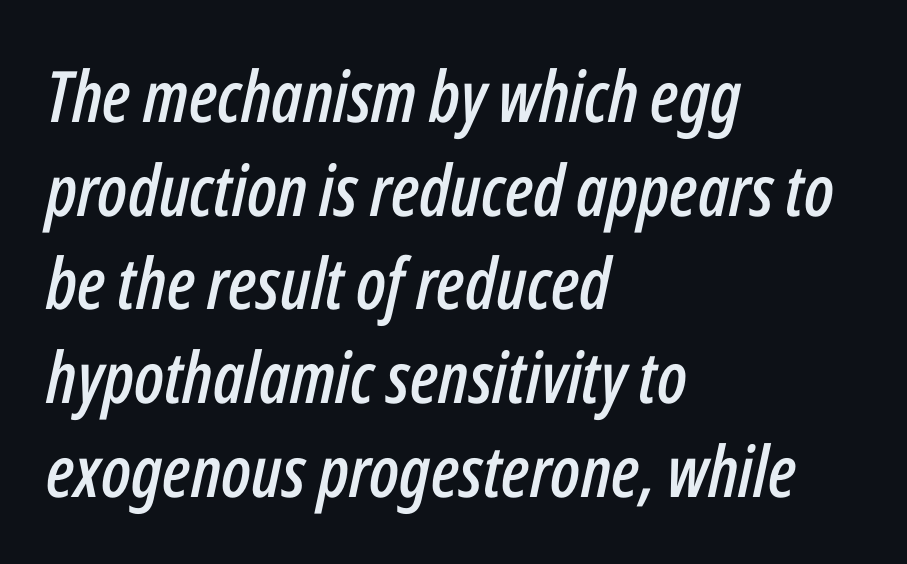
A student would call this left alignment; a typographer would say flush left, rag right. Italic: yes, the glyphs are oblique. The area under the type is left untouched. Honestly, the row spacing looks completely unremarkable. Is this a fixed-width face? No — the glyphs have proportional, varying widths.
